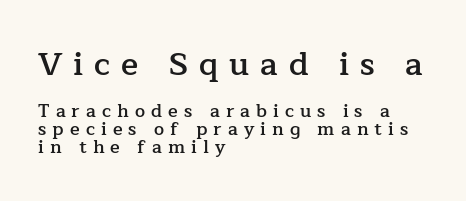
{"serif": "yes", "italic": "no", "bold": "semi", "weight": "semibold", "width": "normal", "stroke_contrast": "low", "x_height": "medium", "monospaced": "no", "underline": "no", "align": "left", "line_spacing": "tight", "line_spacing_ratio": 1.01, "letter_spacing": "wide", "letter_spacing_em": 0.34, "larger_block": "first", "size_ratio": 1.78, "glyph_px": 32}
